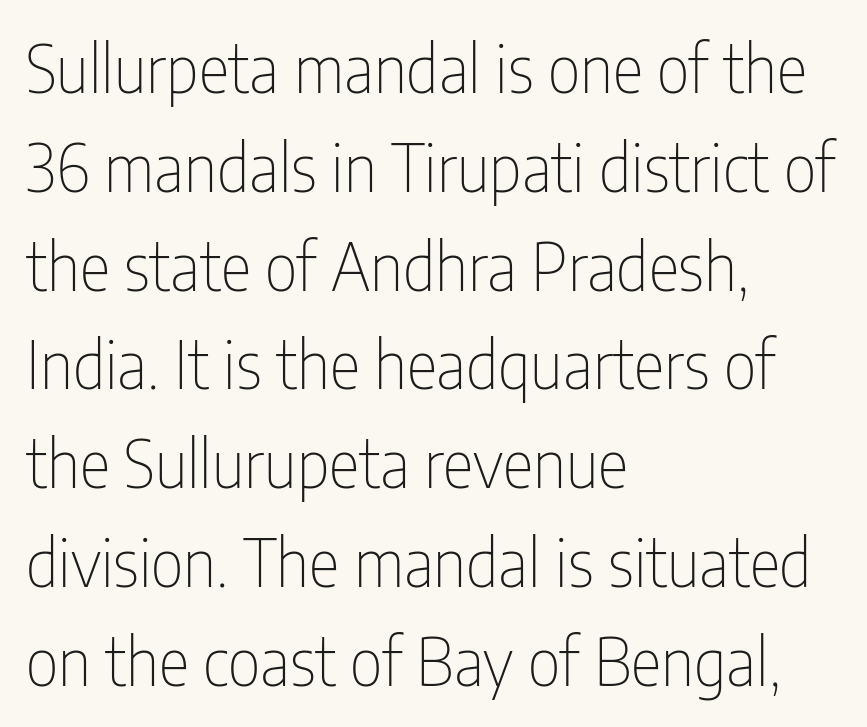
{"serif": "no", "italic": "no", "bold": "no", "weight": "thin", "width": "condensed", "stroke_contrast": "low", "x_height": "medium", "monospaced": "no", "underline": "no", "align": "left", "line_spacing": "normal", "line_spacing_ratio": 1.52, "letter_spacing": "normal", "letter_spacing_em": 0.0, "glyph_px": 65}
